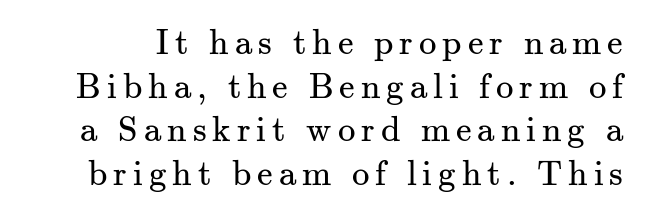
{"serif": "yes", "italic": "no", "bold": "no", "weight": "regular", "width": "normal", "stroke_contrast": "medium", "x_height": "small", "monospaced": "no", "underline": "no", "line_spacing": "normal", "line_spacing_ratio": 1.25, "glyph_px": 35}
